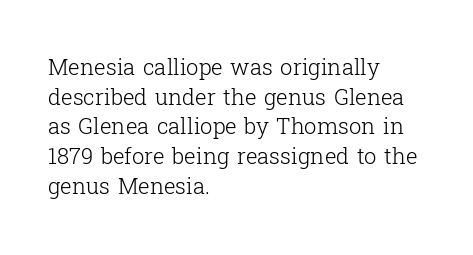
{"italic": "no", "bold": "no", "underline": "no", "align": "left", "line_spacing": "normal", "line_spacing_ratio": 1.35, "letter_spacing": "normal", "letter_spacing_em": 0.0, "glyph_px": 22}
